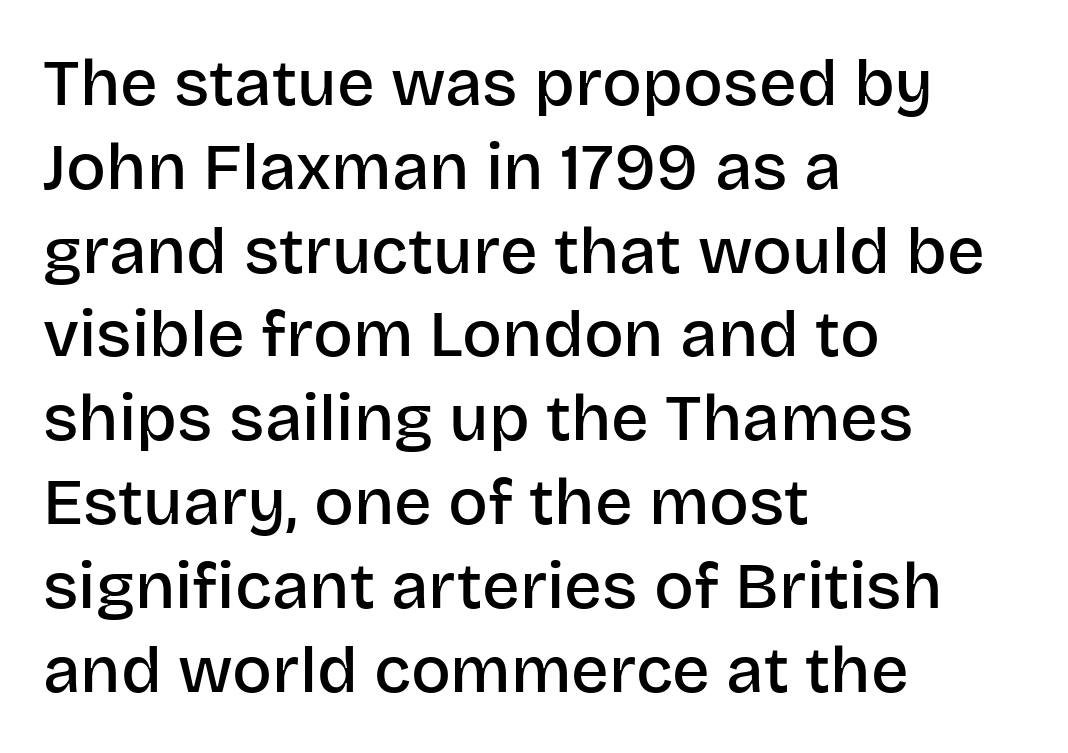
{"serif": "no", "italic": "no", "bold": "semi", "weight": "semibold", "width": "normal", "stroke_contrast": "low", "x_height": "large", "monospaced": "no", "underline": "no", "align": "left", "line_spacing": "normal", "line_spacing_ratio": 1.27, "letter_spacing": "normal", "letter_spacing_em": 0.0, "glyph_px": 66}
